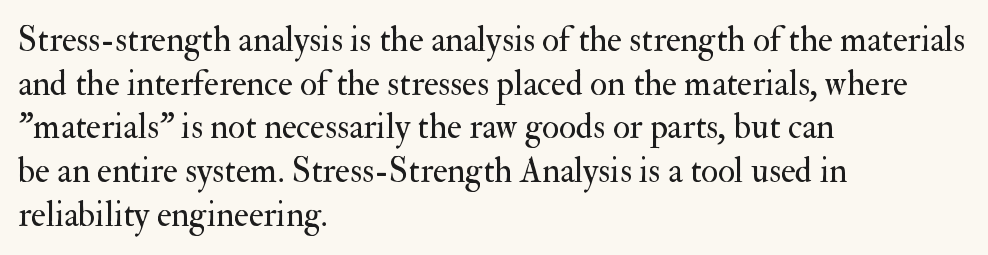
The image shows 35 px regular-weight serif type, upright; set left-aligned, normal line spacing (1.25x), normal letter spacing, not underlined; medium stroke contrast and a small x-height.
